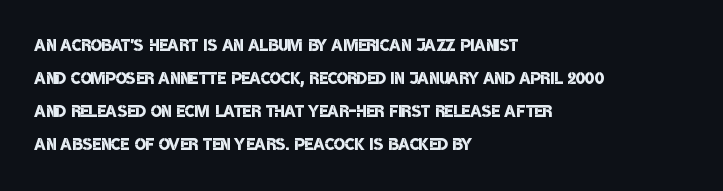
The image shows 23 px text type; set left-aligned, normal line spacing (1.43x), normal letter spacing, not underlined.
